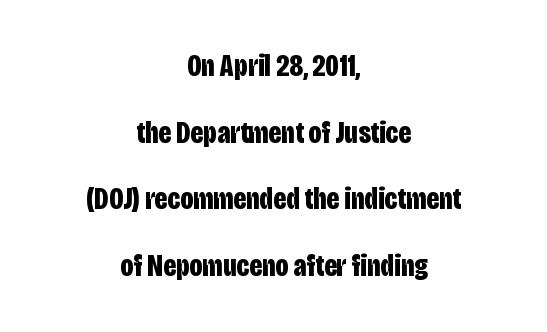
{"serif": "no", "italic": "no", "bold": "yes", "weight": "bold", "width": "condensed", "stroke_contrast": "low", "x_height": "large", "monospaced": "no", "underline": "no", "align": "center", "line_spacing": "loose", "line_spacing_ratio": 2.15, "letter_spacing": "normal", "letter_spacing_em": 0.0, "glyph_px": 31}
